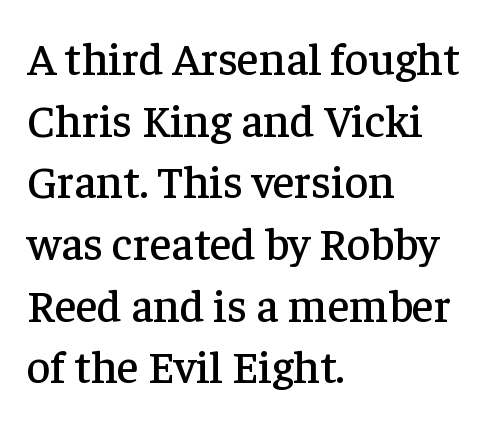
Q: Is the text italic (slanted)? A: No, it is upright.
Q: Is the typeface a serif or a sans-serif typeface? A: Serif.
Q: Is the text underlined? A: No.
Q: How is the paragraph aligned? A: Left-aligned.
Q: Is the spacing between letters normal or unusually wide? A: Normal.
Q: Is the spacing between lines tight, normal or loose? A: Normal.
Q: Width (condensed, normal, or wide)? A: Normal.
Q: Stroke contrast? A: Low.
Q: x-height? A: Medium.
Q: Monospaced? A: No.
